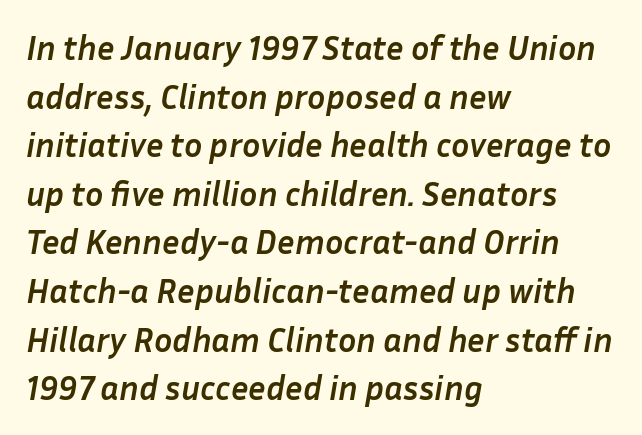
Q: Is the text bold? A: Yes.
Q: Is the text italic (slanted)? A: Yes, it leans right by about 10 degrees.
Q: Is the text underlined? A: No.
Q: How is the paragraph aligned? A: Left-aligned.
Q: Is the spacing between letters normal or unusually wide? A: Normal.
Q: Is the spacing between lines tight, normal or loose? A: Normal.
Q: Width (condensed, normal, or wide)? A: Normal.
Q: Stroke contrast? A: Low.
Q: x-height? A: Medium.
Q: Monospaced? A: No.
